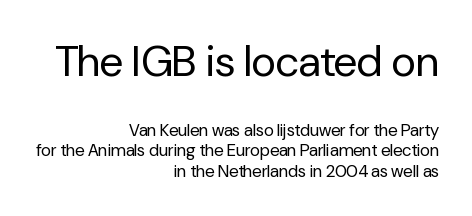
The image shows 43 px regular-weight sans-serif type, upright; set right-aligned, line spacing 1.2x, normal letter spacing, not underlined; the first (top) block is 2.53x larger; low stroke contrast and a medium x-height.
